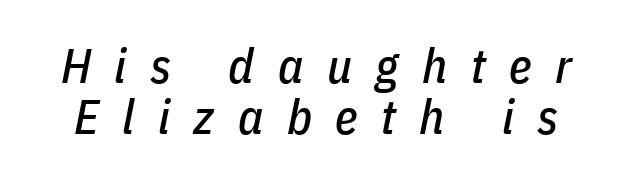
The image shows 48 px condensed type, italic (leaning right); set tight line spacing (1.06x), unusually wide letter spacing (+0.49 em), not underlined; low stroke contrast and a medium x-height.
